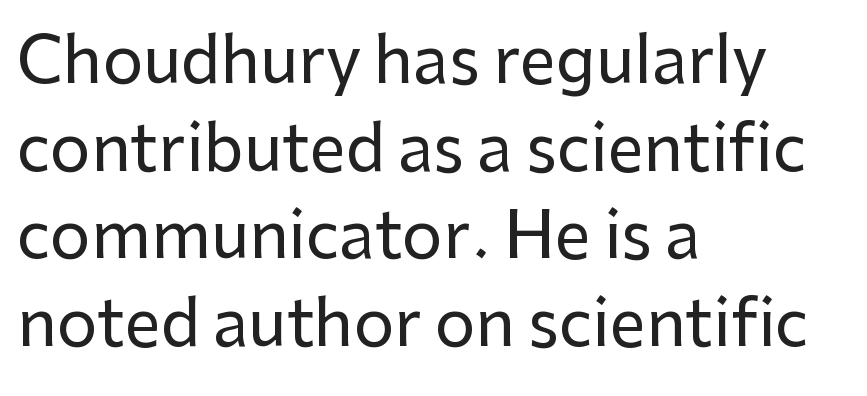
Q: Is the text italic (slanted)? A: No, it is upright.
Q: Is the typeface a serif or a sans-serif typeface? A: Sans-serif.
Q: Is the text underlined? A: No.
Q: How is the paragraph aligned? A: Left-aligned.
Q: Is the spacing between letters normal or unusually wide? A: Normal.
Q: Is the spacing between lines tight, normal or loose? A: Normal.
Q: Width (condensed, normal, or wide)? A: Normal.
Q: Stroke contrast? A: Low.
Q: x-height? A: Medium.
Q: Monospaced? A: No.
